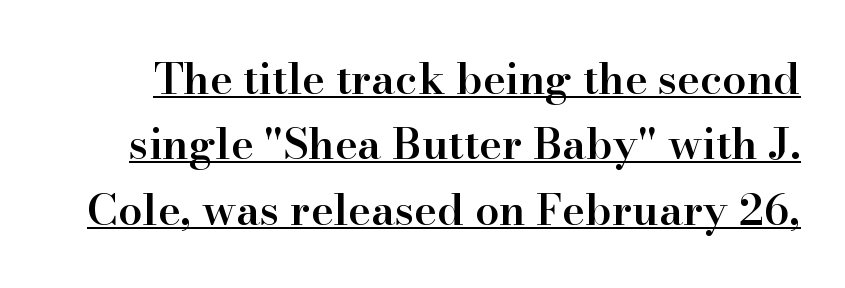
The image shows 43 px semibold serif type, upright; set normal line spacing (1.52x), normal letter spacing, underlined; high stroke contrast and a small x-height.
